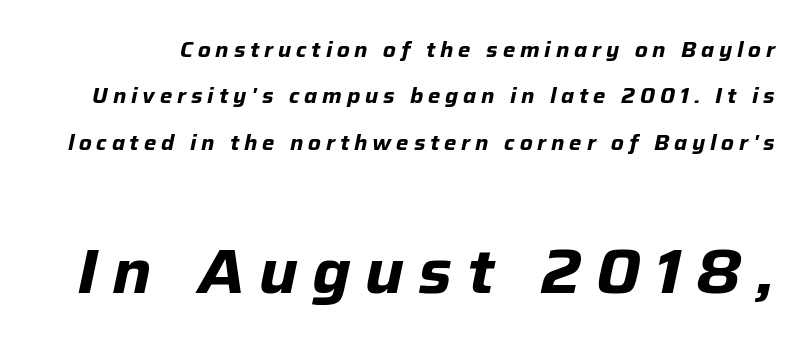
Q: Is the text bold? A: Yes.
Q: Is the text italic (slanted)? A: Yes, it leans right by about 12 degrees.
Q: Is the text underlined? A: No.
Q: Is the spacing between letters normal or unusually wide? A: Unusually wide.
Q: Is the spacing between lines tight, normal or loose? A: Loose.
Q: Which block of text is set in a larger size, the first (top) or the second (bottom)? A: The second (bottom) one.
Q: Width (condensed, normal, or wide)? A: Normal.
Q: Stroke contrast? A: Low.
Q: x-height? A: Medium.
Q: Monospaced? A: No.
